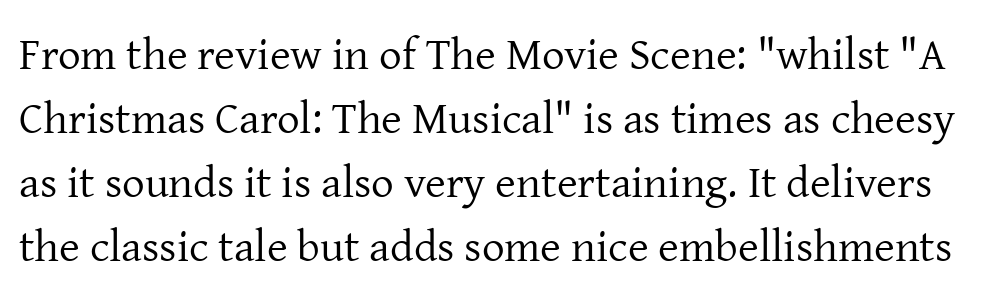
Q: Is the text bold? A: No.
Q: Is the text italic (slanted)? A: No, it is upright.
Q: Is the typeface a serif or a sans-serif typeface? A: Serif.
Q: Is the text underlined? A: No.
Q: Is the spacing between letters normal or unusually wide? A: Normal.
Q: Is the spacing between lines tight, normal or loose? A: Normal.
Q: Width (condensed, normal, or wide)? A: Normal.
Q: Stroke contrast? A: Low.
Q: x-height? A: Medium.
Q: Monospaced? A: No.
